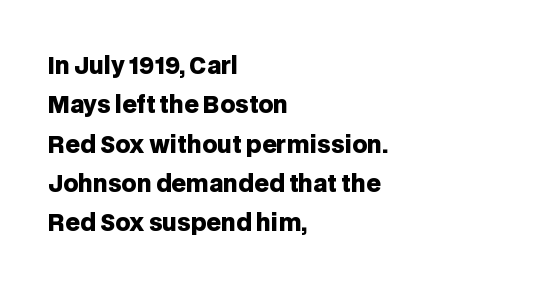
The rendering anchors every line to the left-hand side. How are the letters spaced? Ordinarily, with no added tracking. Descenders are the only things crossing below the line. Chunky letters — that's bold for sure. Style check: upright.
